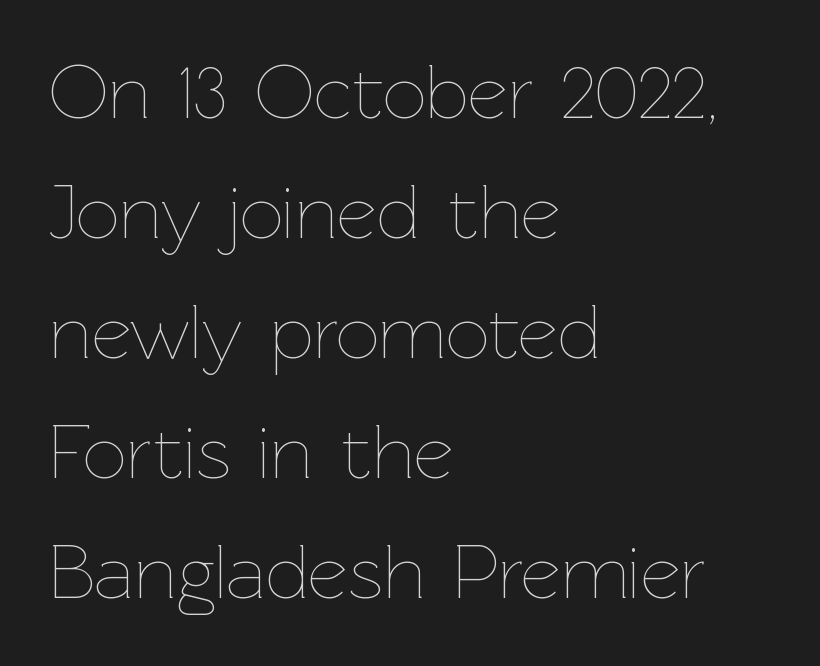
Q: Is the text bold? A: No.
Q: Is the text italic (slanted)? A: No, it is upright.
Q: Is the text underlined? A: No.
Q: How is the paragraph aligned? A: Left-aligned.
Q: Is the spacing between letters normal or unusually wide? A: Normal.
Q: Is the spacing between lines tight, normal or loose? A: Normal.
Q: Width (condensed, normal, or wide)? A: Normal.
Q: Stroke contrast? A: Low.
Q: x-height? A: Medium.
Q: Monospaced? A: No.
